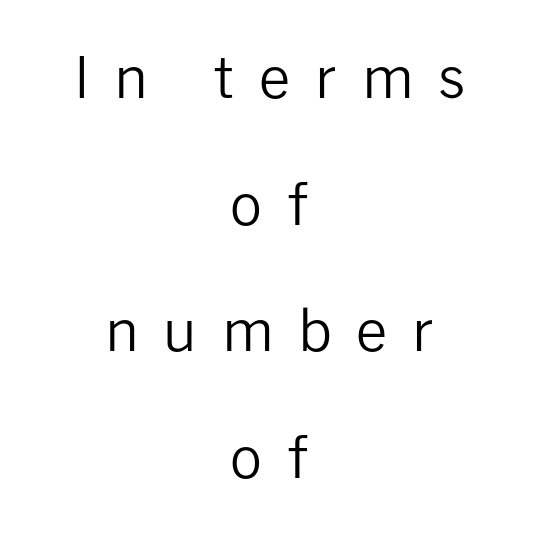
Line spacing here is loose. This is the regular roman posture of the typeface. These lines have a slow, spaced-out rhythm from letter to letter. Check under the words: just untouched page.
